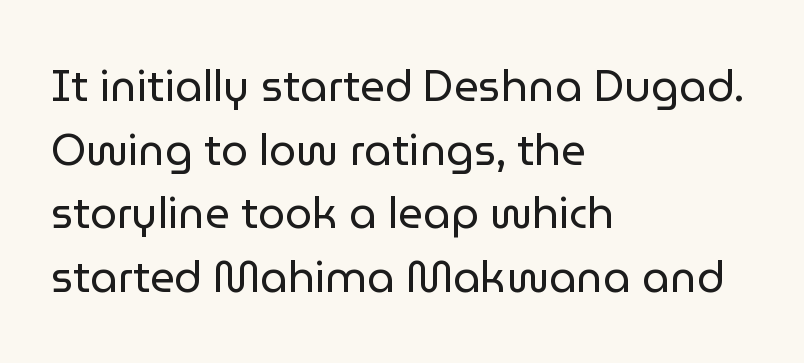
Q: Is the text bold? A: No.
Q: Is the text italic (slanted)? A: No, it is upright.
Q: Is the typeface a serif or a sans-serif typeface? A: Sans-serif.
Q: Is the text underlined? A: No.
Q: How is the paragraph aligned? A: Left-aligned.
Q: Is the spacing between letters normal or unusually wide? A: Normal.
Q: Is the spacing between lines tight, normal or loose? A: Normal.
Q: Width (condensed, normal, or wide)? A: Normal.
Q: Stroke contrast? A: Low.
Q: x-height? A: Medium.
Q: Monospaced? A: No.
